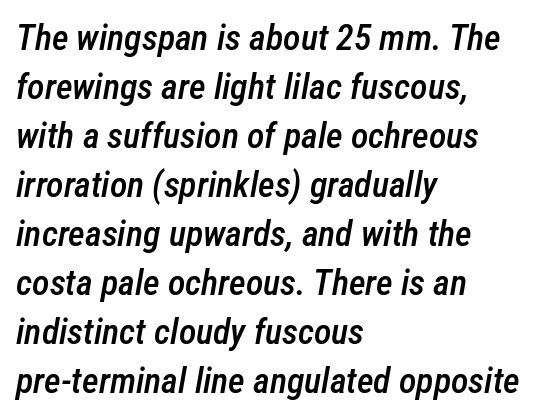
A bit beefed up — I'd call it semibold rather than bold. Plain, unruled lines of type. Every character sits at an angle, as italics do. Proportional: the letters do not fall into vertical columns. What stands out about the letter spacing? Nothing — it is the standard amount.
